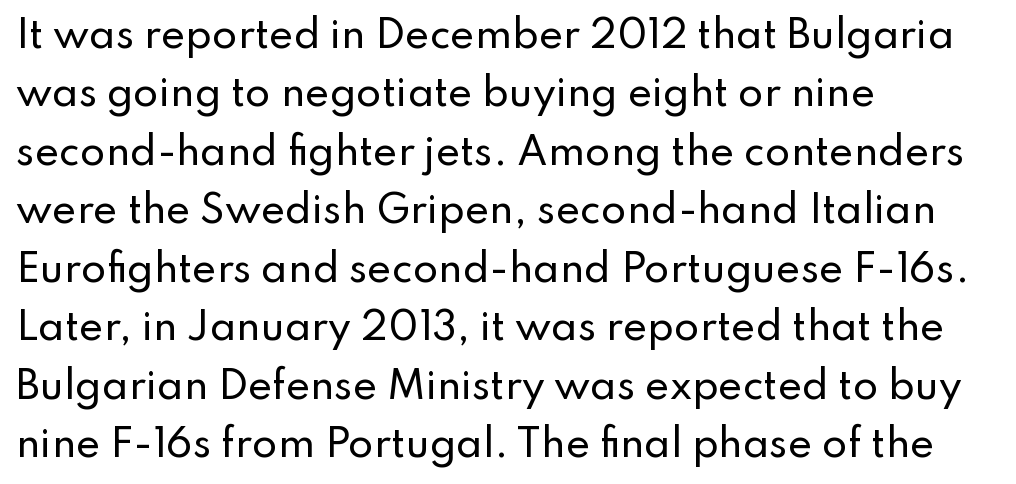
{"serif": "no", "italic": "no", "width": "normal", "stroke_contrast": "low", "x_height": "small", "monospaced": "no", "underline": "no", "align": "left", "line_spacing": "normal", "line_spacing_ratio": 1.58, "letter_spacing": "normal", "letter_spacing_em": 0.0, "glyph_px": 37}
